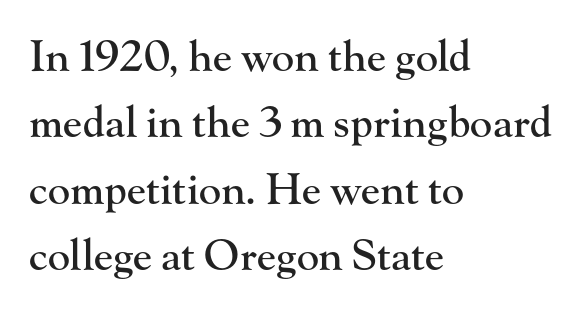
The image shows 42 px serif type, upright; set left-aligned, normal line spacing (1.58x), normal letter spacing, not underlined; high stroke contrast and a small x-height.
